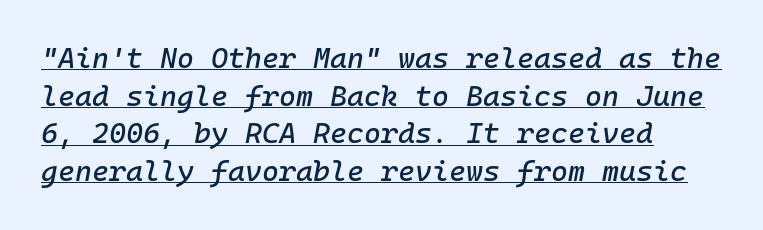
The typesetter chose a ragged-right arrangement here. The passage shown has conventional tracking throughout. Notice how a bar underscores the lettering throughout. This is oblique type, the kind used for emphasis or titles.
